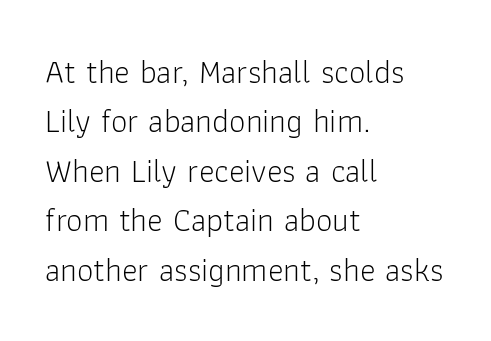
The image shows 33 px light sans-serif type, upright; set left-aligned, normal line spacing (1.5x), normal letter spacing, not underlined; low stroke contrast and a medium x-height.
